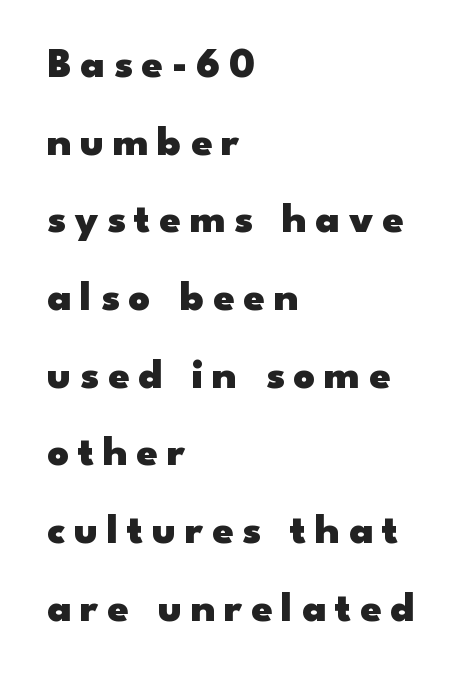
{"serif": "no", "italic": "no", "bold": "yes", "weight": "heavy", "width": "wide", "stroke_contrast": "low", "x_height": "small", "monospaced": "no", "underline": "no", "align": "left", "line_spacing_ratio": 1.85, "letter_spacing": "wide", "letter_spacing_em": 0.21, "glyph_px": 42}
